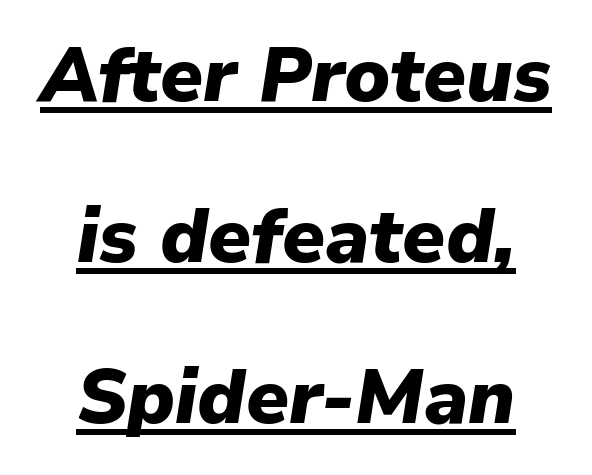
Q: Is the text bold? A: Yes.
Q: Is the text italic (slanted)? A: Yes, it leans right by about 9 degrees.
Q: Is the text underlined? A: Yes.
Q: How is the paragraph aligned? A: Centered.
Q: Is the spacing between letters normal or unusually wide? A: Normal.
Q: Is the spacing between lines tight, normal or loose? A: Loose.
Q: Width (condensed, normal, or wide)? A: Normal.
Q: Stroke contrast? A: Low.
Q: x-height? A: Medium.
Q: Monospaced? A: No.
